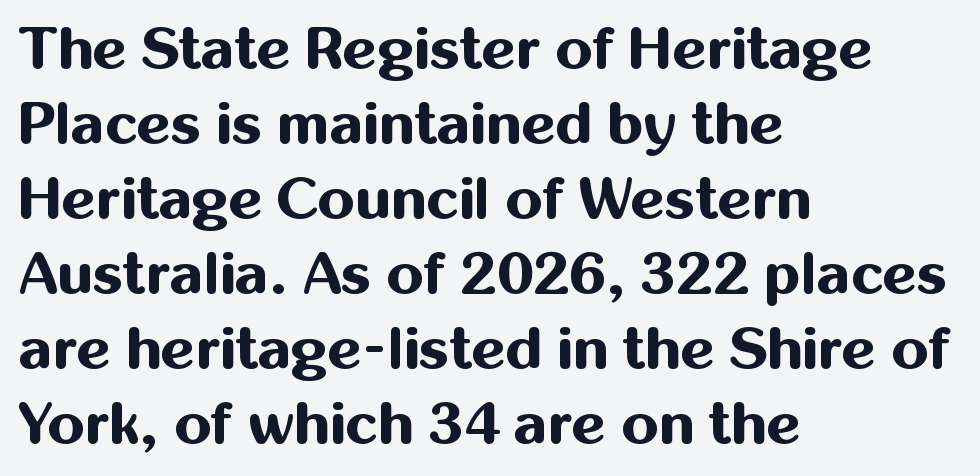
Q: Is the text bold? A: Yes.
Q: Is the text italic (slanted)? A: No, it is upright.
Q: Is the typeface a serif or a sans-serif typeface? A: Sans-serif.
Q: Is the text underlined? A: No.
Q: How is the paragraph aligned? A: Left-aligned.
Q: Is the spacing between letters normal or unusually wide? A: Normal.
Q: Is the spacing between lines tight, normal or loose? A: Normal.
Q: Width (condensed, normal, or wide)? A: Normal.
Q: Stroke contrast? A: Medium.
Q: x-height? A: Medium.
Q: Monospaced? A: No.
